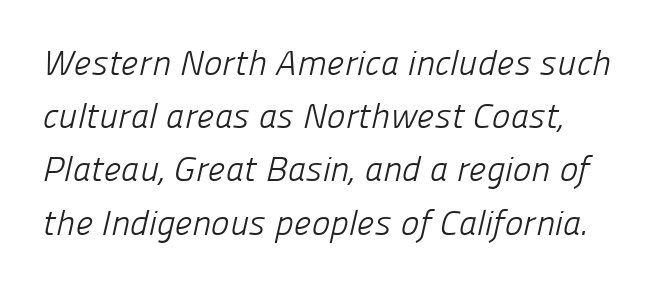
The image shows 35 px light sans-serif type; set normal line spacing (1.52x), normal letter spacing, not underlined; low stroke contrast and a medium x-height.
